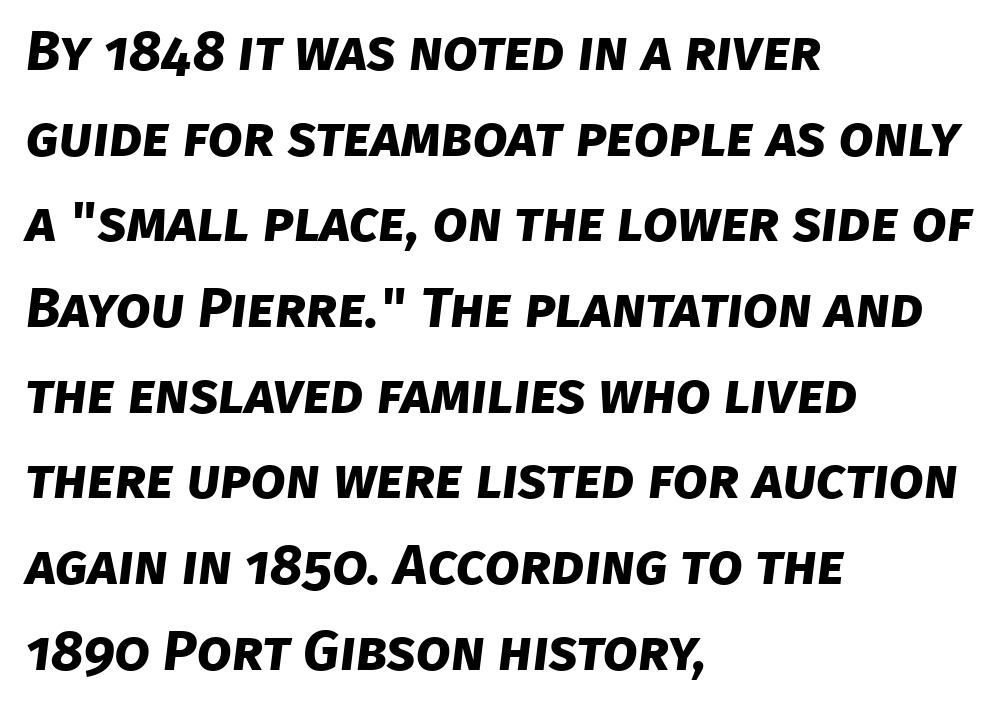
The rag falls on the right side of this text block. Examine the stroke ends and you'll find no serifs. The glyphs have the mass of a bold cut. The rendering uses natural spacing where letterforms have individual widths. Check under the words: just untouched page.
